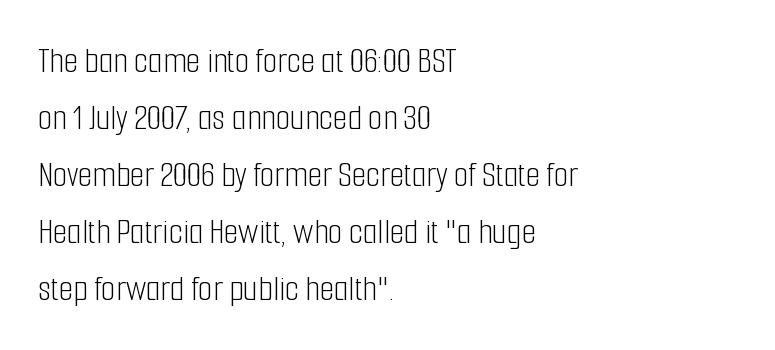
Q: Is the text bold? A: No.
Q: Is the text italic (slanted)? A: No, it is upright.
Q: Is the typeface a serif or a sans-serif typeface? A: Sans-serif.
Q: Is the text underlined? A: No.
Q: How is the paragraph aligned? A: Left-aligned.
Q: Is the spacing between letters normal or unusually wide? A: Normal.
Q: Is the spacing between lines tight, normal or loose? A: Normal.
Q: Width (condensed, normal, or wide)? A: Condensed.
Q: Stroke contrast? A: Low.
Q: x-height? A: Medium.
Q: Monospaced? A: No.
